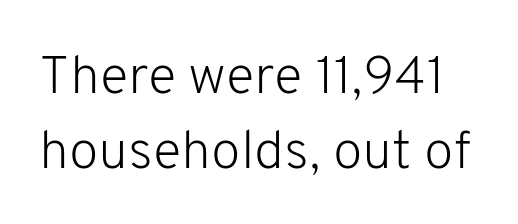
Tracking here is standard; glyphs follow each other at the usual distance. The passage shown is not bold in any degree. Rendered with straight, roman letterforms. Check the space under the baseline: it is left empty.
